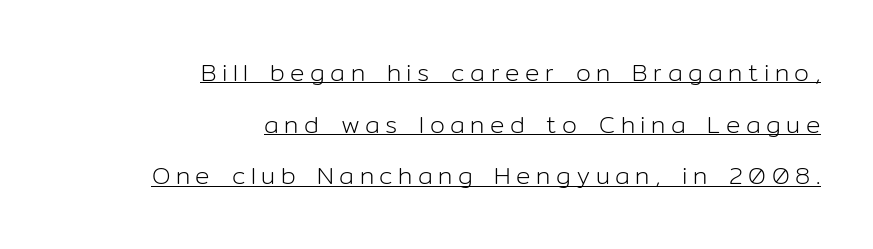
Q: Is the text bold? A: No.
Q: Is the text italic (slanted)? A: No, it is upright.
Q: Is the text underlined? A: Yes.
Q: How is the paragraph aligned? A: Right-aligned.
Q: Is the spacing between letters normal or unusually wide? A: Unusually wide.
Q: Is the spacing between lines tight, normal or loose? A: Loose.
